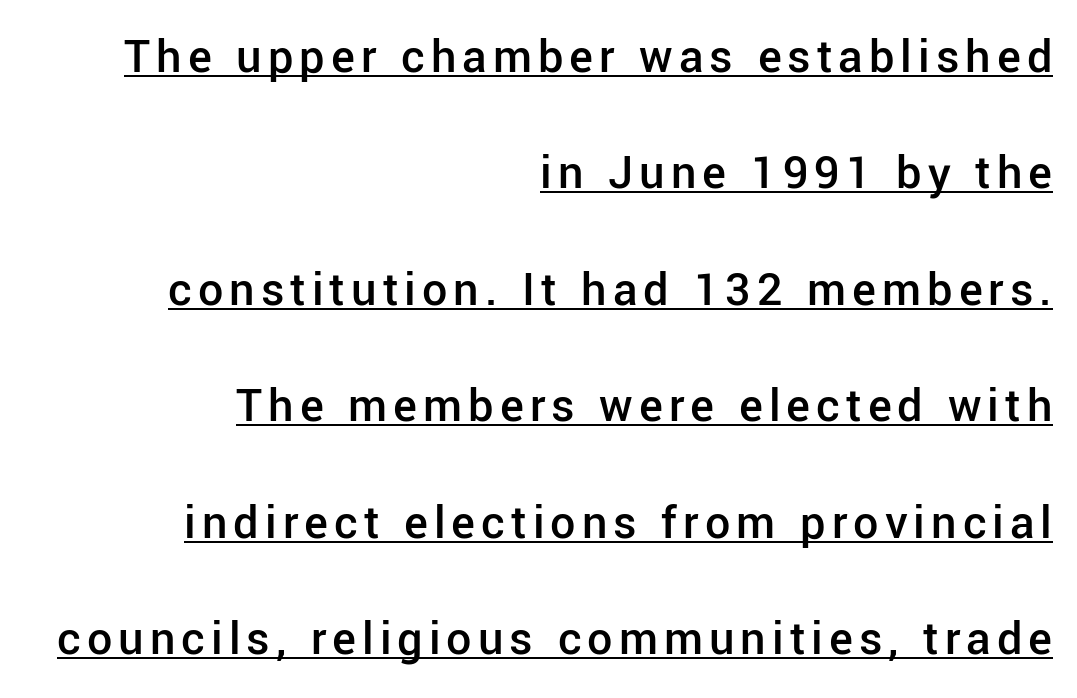
{"serif": "no", "italic": "no", "bold": "semi", "weight": "semibold", "width": "normal", "stroke_contrast": "low", "x_height": "medium", "monospaced": "no", "underline": "yes", "align": "right", "line_spacing": "loose", "line_spacing_ratio": 2.33, "glyph_px": 50}
